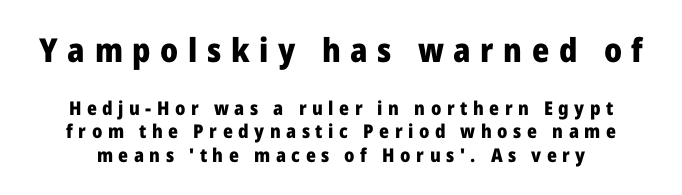
The image shows 33 px heavy sans-serif type, upright; set normal line spacing (1.25x), unusually wide letter spacing (+0.29 em), not underlined; the first (top) block is 1.74x larger; low stroke contrast and a medium x-height.
